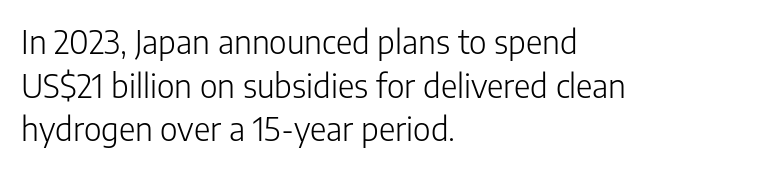
{"serif": "no", "italic": "no", "bold": "no", "weight": "light", "width": "normal", "stroke_contrast": "low", "x_height": "medium", "monospaced": "no", "underline": "no", "align": "left", "line_spacing": "normal", "line_spacing_ratio": 1.36, "letter_spacing": "normal", "letter_spacing_em": 0.0, "glyph_px": 32}
